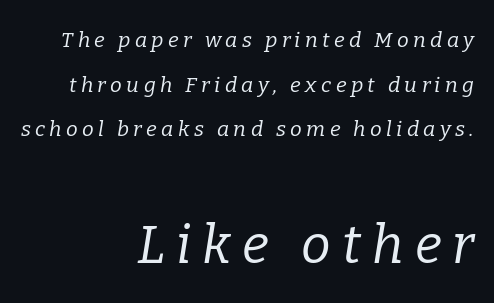
Proportional: the letters do not fall into vertical columns. Every character sits at an angle, as italics do. The typesetter chose a ragged-left arrangement here. Does the bottom block carry the larger type? Yes, it does. The passage shown is not bold in any degree.
